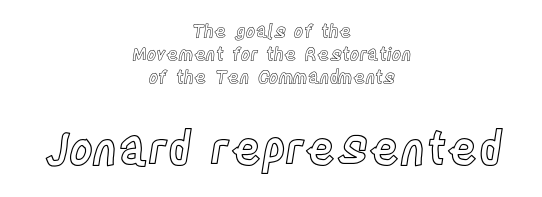
The image shows 46 px condensed type; set centered, normal line spacing (1.27x), normal letter spacing, not underlined; the second (bottom) block is 2.56x larger; a large x-height.
